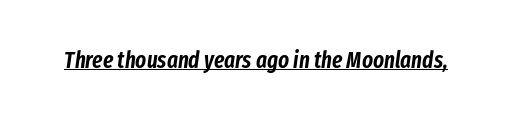
Q: Is the text italic (slanted)? A: Yes, it leans right by about 8 degrees.
Q: Is the text underlined? A: Yes.
Q: Is the spacing between letters normal or unusually wide? A: Normal.
